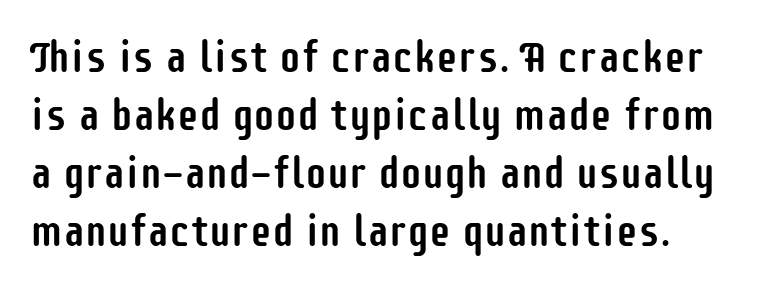
{"serif": "no", "italic": "no", "width": "condensed", "stroke_contrast": "low", "x_height": "large", "monospaced": "no", "underline": "no", "line_spacing": "normal", "line_spacing_ratio": 1.32, "letter_spacing": "normal", "letter_spacing_em": 0.0, "glyph_px": 44}
